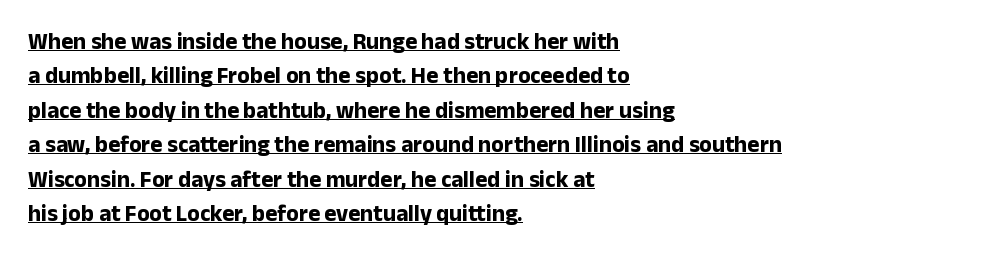
Q: Is the text bold? A: Yes.
Q: Is the text italic (slanted)? A: No, it is upright.
Q: Is the text underlined? A: Yes.
Q: How is the paragraph aligned? A: Left-aligned.
Q: Is the spacing between letters normal or unusually wide? A: Normal.
Q: Is the spacing between lines tight, normal or loose? A: Normal.
